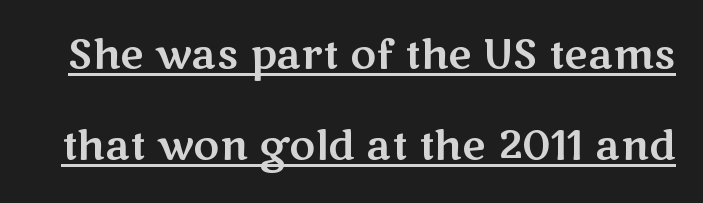
{"serif": "no", "italic": "no", "width": "wide", "stroke_contrast": "medium", "x_height": "medium", "monospaced": "no", "underline": "yes", "line_spacing": "loose", "line_spacing_ratio": 2.28, "letter_spacing": "normal", "letter_spacing_em": 0.0, "glyph_px": 40}
